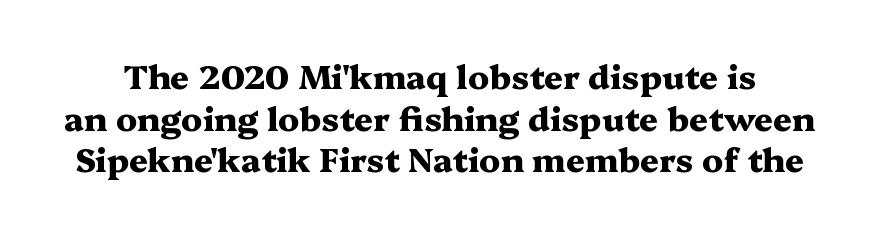
The image shows 33 px heavy, wide serif type, upright; set normal line spacing (1.26x), normal letter spacing, not underlined; medium stroke contrast and a medium x-height.
